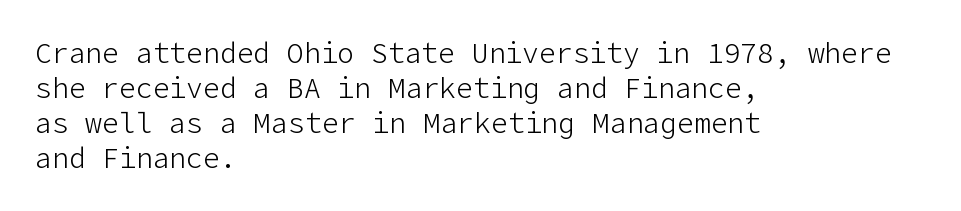
If you measured baseline to baseline, you'd find a middling distance. Line beginnings align vertically; line endings do not. You could call the tracking neutral — neither tight nor loose. The passage shown is not underscored anywhere.
